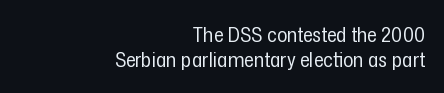
Stems and bowls with no extra thickness — not bold. Words appear dense and cohesive because spacing is normal. The baseline area is clear. The letters stand upright; this is a roman face. Reading down the block, your eye finds every line finishing at a fixed right position.
